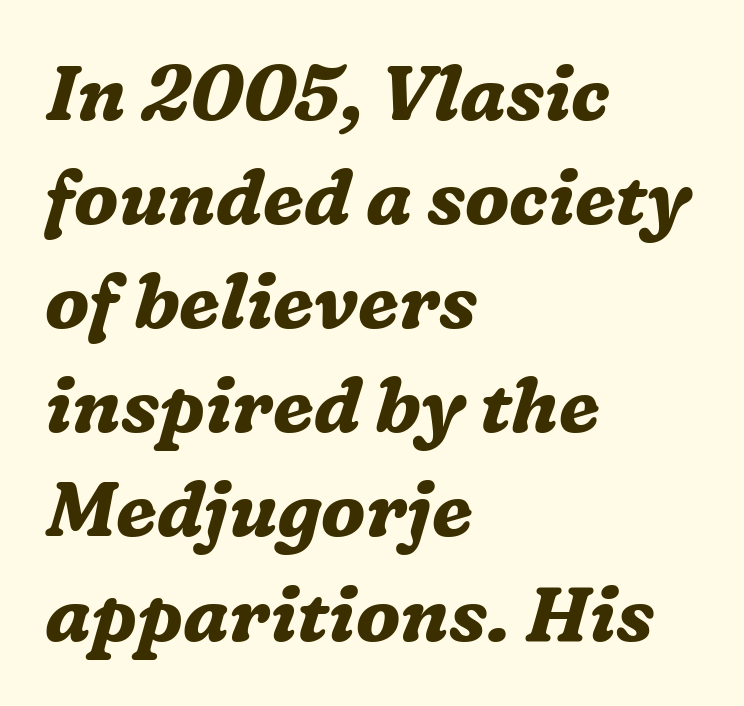
The image shows 76 px bold serif type, italic (leaning right); set left-aligned, normal line spacing (1.37x), normal letter spacing, not underlined; medium stroke contrast and a medium x-height.
